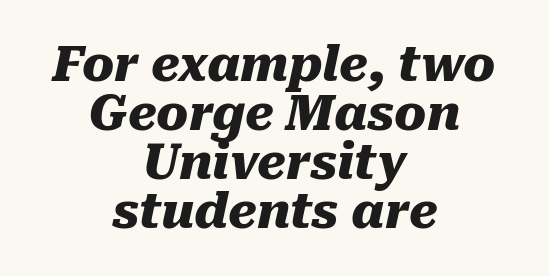
The image shows 48 px heavy type, italic (leaning right); set centered, tight line spacing (1.02x), normal letter spacing, not underlined; medium stroke contrast and a medium x-height.
